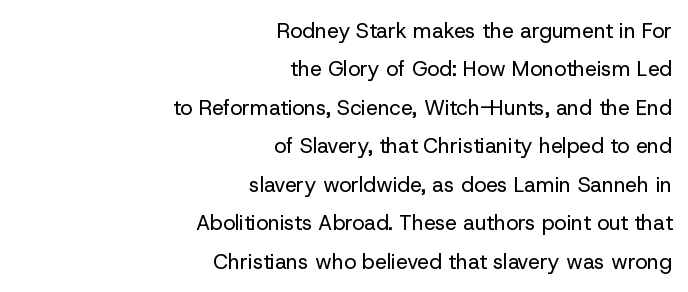
Q: Is the text bold? A: No.
Q: Is the text italic (slanted)? A: No, it is upright.
Q: Is the text underlined? A: No.
Q: How is the paragraph aligned? A: Right-aligned.
Q: Is the spacing between letters normal or unusually wide? A: Normal.
